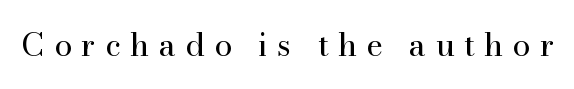
The image shows 32 px regular-weight serif type, upright; set unusually wide letter spacing (+0.29 em), not underlined; high stroke contrast and a small x-height.
